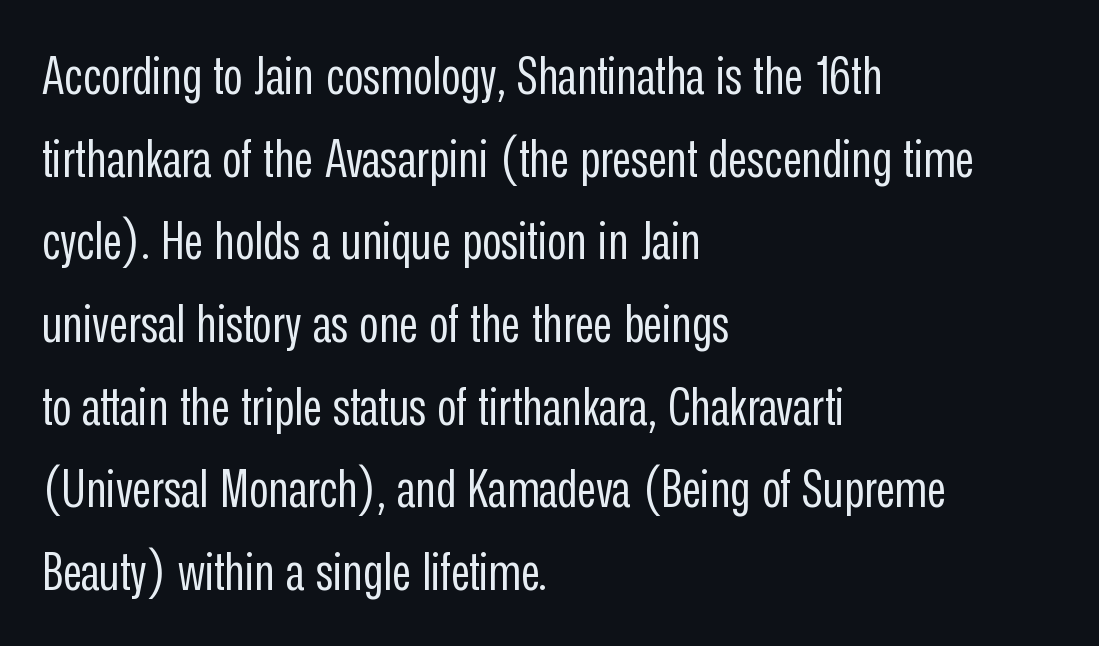
Is this a sans? Yes — the strokes have no serifs. These lines are rendered in a variable-pitch font. Honestly, the row spacing looks completely unremarkable. Rule under the text: the space is simply empty. Observe the ordinary spacing: letters are neighbours, not strangers. Which margin do the lines hug? The left one — the right edge is uneven.
